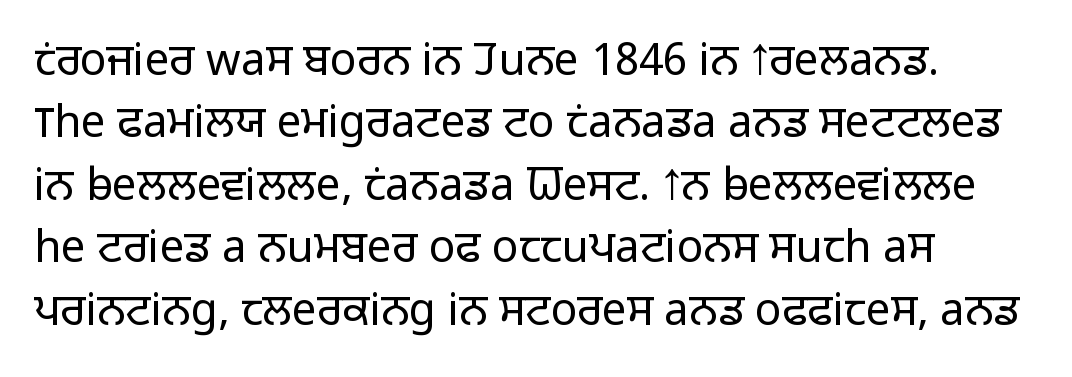
Q: Is the text bold? A: No.
Q: Is the text italic (slanted)? A: No, it is upright.
Q: Is the typeface a serif or a sans-serif typeface? A: Sans-serif.
Q: Is the text underlined? A: No.
Q: How is the paragraph aligned? A: Left-aligned.
Q: Is the spacing between letters normal or unusually wide? A: Normal.
Q: Is the spacing between lines tight, normal or loose? A: Normal.
Q: Width (condensed, normal, or wide)? A: Normal.
Q: Stroke contrast? A: Low.
Q: x-height? A: Medium.
Q: Monospaced? A: No.
